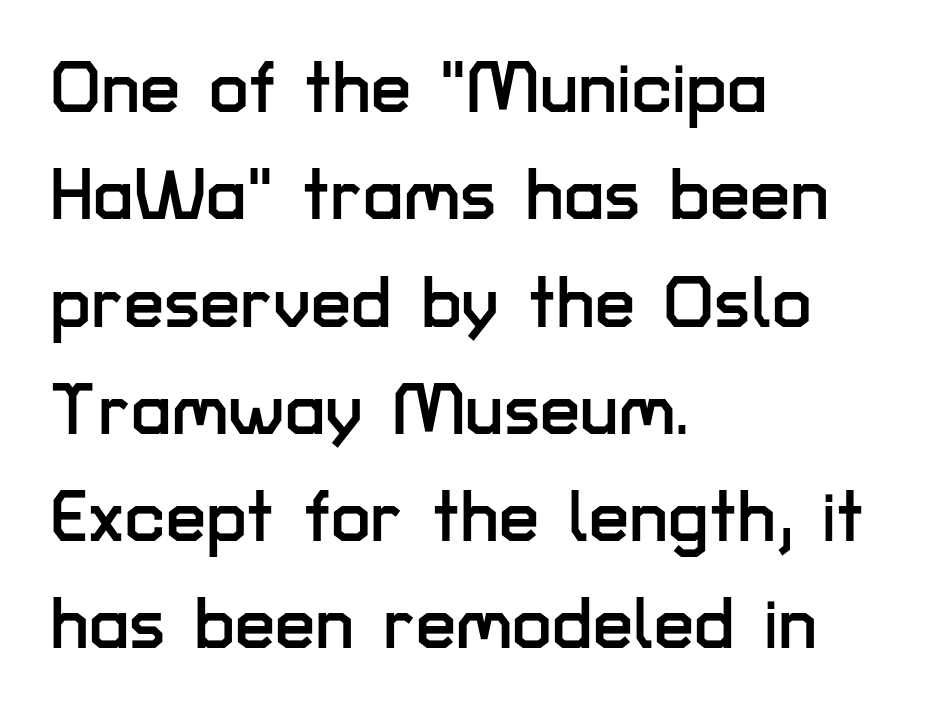
Q: Is the text italic (slanted)? A: No, it is upright.
Q: Is the typeface a serif or a sans-serif typeface? A: Sans-serif.
Q: Is the text underlined? A: No.
Q: How is the paragraph aligned? A: Left-aligned.
Q: Is the spacing between letters normal or unusually wide? A: Normal.
Q: Is the spacing between lines tight, normal or loose? A: Normal.
Q: Width (condensed, normal, or wide)? A: Normal.
Q: Stroke contrast? A: Low.
Q: x-height? A: Medium.
Q: Monospaced? A: No.
